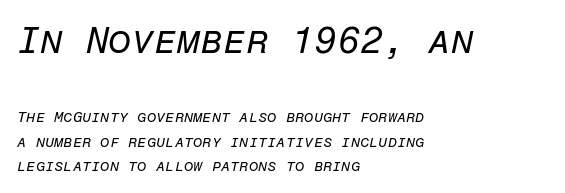
Is this a heavy cut? Hardly; it is regular or lighter. The horizontal fit of the characters is conventional and even. The space directly below the letters is spotless. Note the uniform advance width — an 'i' takes as much space as an 'm'.
